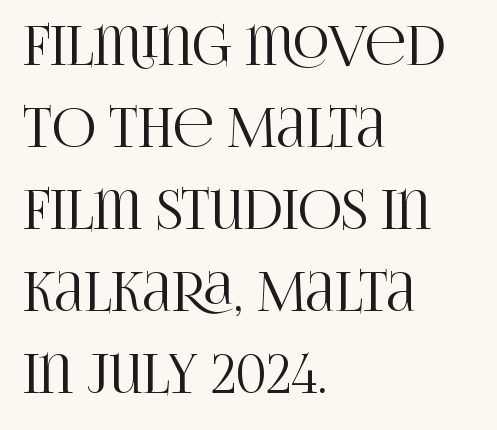
The image shows 54 px condensed serif type, upright; set left-aligned, normal line spacing (1.52x), normal letter spacing, not underlined; high stroke contrast and a large x-height.
